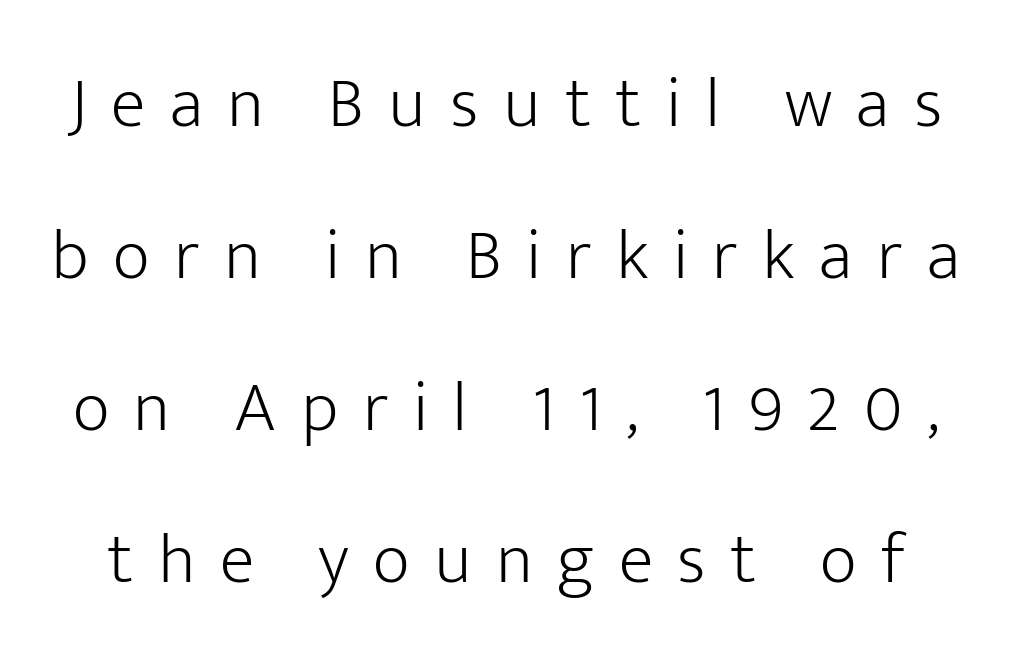
Q: Is the text bold? A: No.
Q: Is the text italic (slanted)? A: No, it is upright.
Q: Is the typeface a serif or a sans-serif typeface? A: Sans-serif.
Q: Is the text underlined? A: No.
Q: Is the spacing between letters normal or unusually wide? A: Unusually wide.
Q: Is the spacing between lines tight, normal or loose? A: Loose.
Q: Width (condensed, normal, or wide)? A: Normal.
Q: Stroke contrast? A: Low.
Q: x-height? A: Medium.
Q: Monospaced? A: No.
